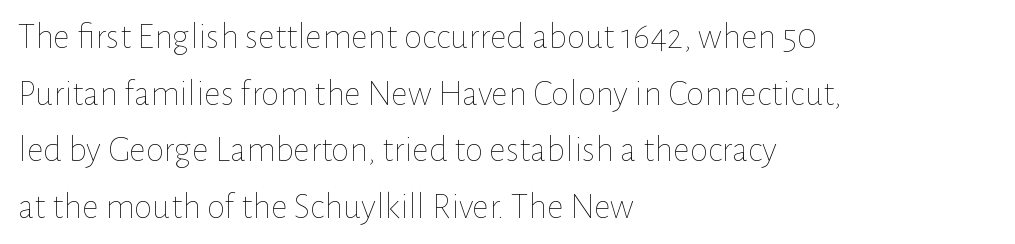
Q: Is the text bold? A: No.
Q: Is the text italic (slanted)? A: No, it is upright.
Q: Is the text underlined? A: No.
Q: How is the paragraph aligned? A: Left-aligned.
Q: Is the spacing between letters normal or unusually wide? A: Normal.
Q: Is the spacing between lines tight, normal or loose? A: Normal.
Q: Width (condensed, normal, or wide)? A: Normal.
Q: Stroke contrast? A: Low.
Q: x-height? A: Medium.
Q: Monospaced? A: No.
